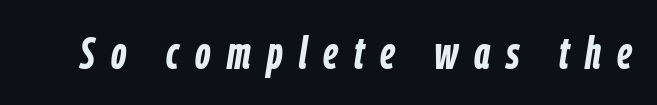
Q: Is the text bold? A: Yes.
Q: Is the text italic (slanted)? A: Yes, it leans right by about 9 degrees.
Q: Is the text underlined? A: No.
Q: Is the spacing between letters normal or unusually wide? A: Unusually wide.
Q: Width (condensed, normal, or wide)? A: Condensed.
Q: Stroke contrast? A: Low.
Q: x-height? A: Medium.
Q: Monospaced? A: No.
